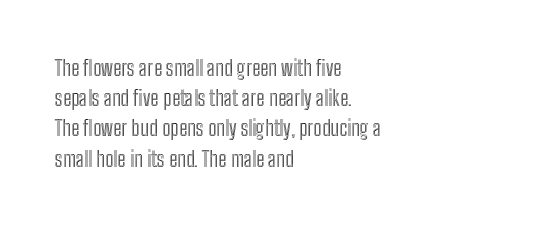
{"italic": "no", "underline": "no", "align": "left", "line_spacing": "normal", "line_spacing_ratio": 1.44, "letter_spacing": "normal", "letter_spacing_em": 0.0, "glyph_px": 21}
